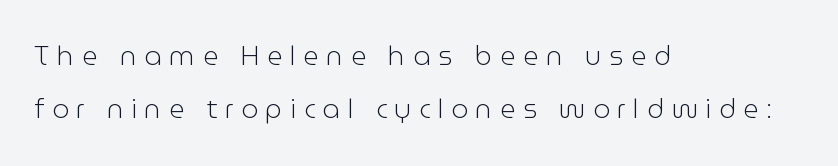
The image shows 27 px text type, upright; set left-aligned, loose line spacing (1.97x), unusually wide letter spacing (+0.28 em), not underlined.
